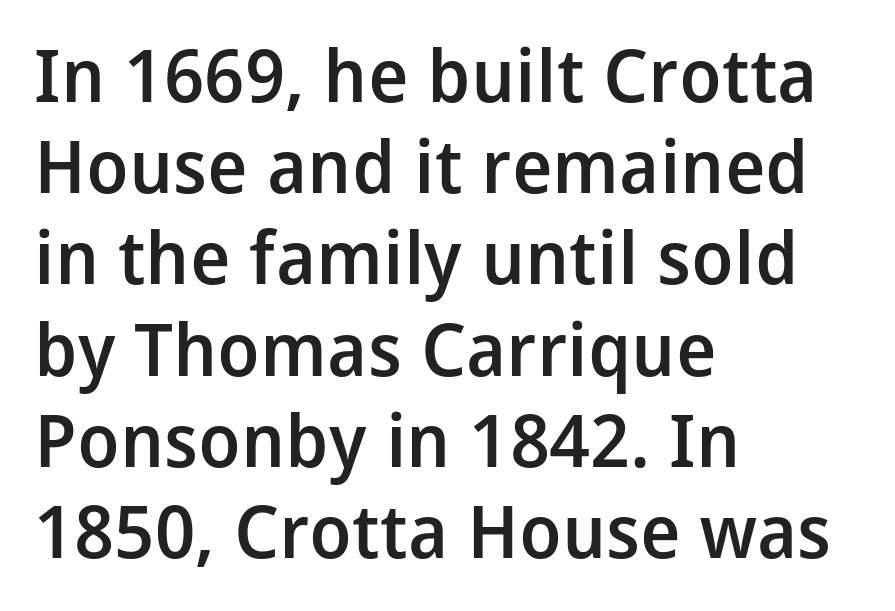
Each row of text sits above clean, open space. Is this a fixed-width face? No — the glyphs have proportional, varying widths. You can tell from the bare stems that sans-serif type was used. Short and long lines alike share a common starting point at left.
